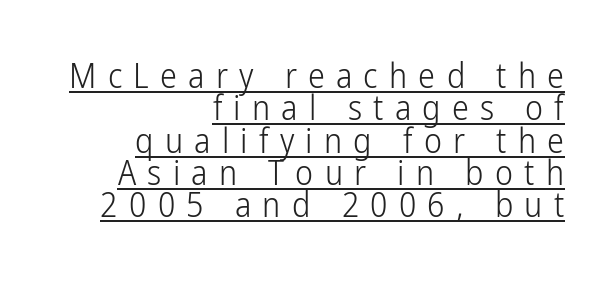
Caption: multi-line text, flush right, ragged left. Has an underline been added? It has. Grotesque or geometric, the face here clearly has no serifs. Characters follow at a spacing far wider than the type designer built in.
